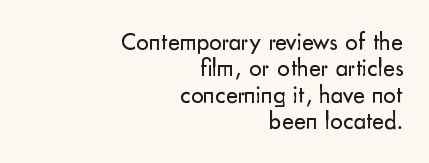
Leading is clearly below the norm, producing a dense column. If you drew a line through each stem, it would be perfectly vertical. Nothing heavy about these letters — not bold at all. Look at the tracking — it's just the regular setting, nothing added.
